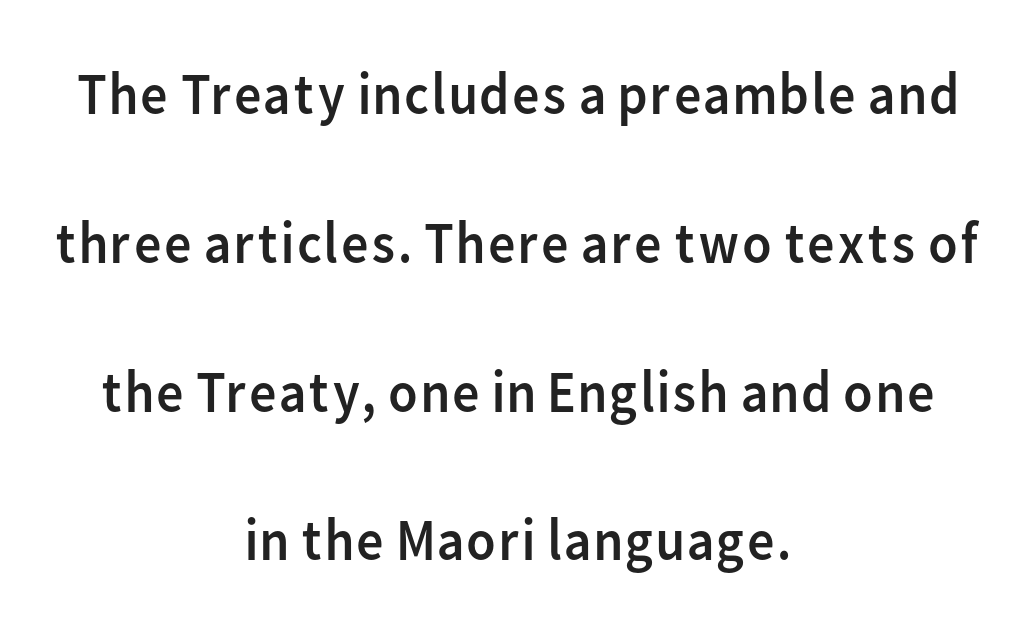
Q: Is the text bold? A: No.
Q: Is the text italic (slanted)? A: No, it is upright.
Q: Is the typeface a serif or a sans-serif typeface? A: Sans-serif.
Q: Is the text underlined? A: No.
Q: How is the paragraph aligned? A: Centered.
Q: Is the spacing between letters normal or unusually wide? A: Normal.
Q: Is the spacing between lines tight, normal or loose? A: Loose.
Q: Width (condensed, normal, or wide)? A: Normal.
Q: Stroke contrast? A: Low.
Q: x-height? A: Medium.
Q: Monospaced? A: No.
